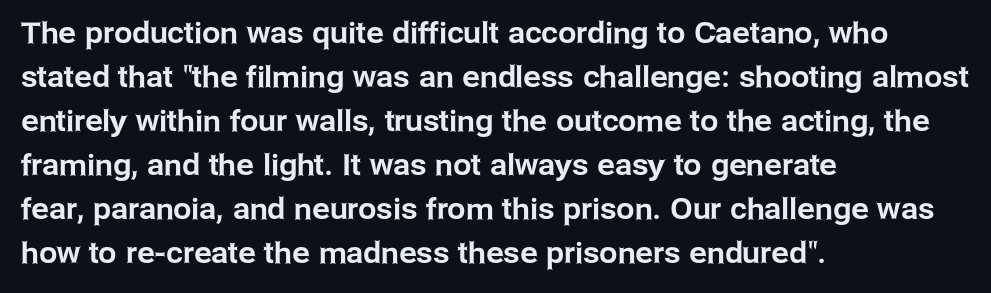
The image shows 29 px sans-serif type, upright; set left-aligned, normal line spacing (1.52x), normal letter spacing, not underlined; low stroke contrast and a medium x-height.
